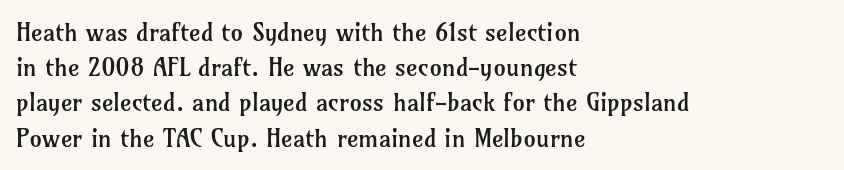
The image shows 25 px text type, upright; set left-aligned, normal line spacing (1.41x), normal letter spacing, not underlined.
